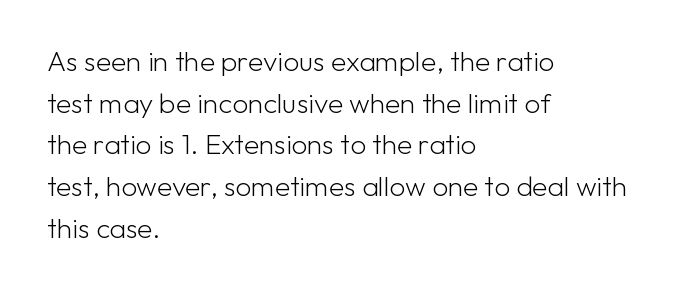
Q: Is the text bold? A: No.
Q: Is the text italic (slanted)? A: No, it is upright.
Q: Is the typeface a serif or a sans-serif typeface? A: Sans-serif.
Q: Is the text underlined? A: No.
Q: How is the paragraph aligned? A: Left-aligned.
Q: Is the spacing between letters normal or unusually wide? A: Normal.
Q: Is the spacing between lines tight, normal or loose? A: Normal.
Q: Width (condensed, normal, or wide)? A: Normal.
Q: Stroke contrast? A: Low.
Q: x-height? A: Medium.
Q: Monospaced? A: No.
